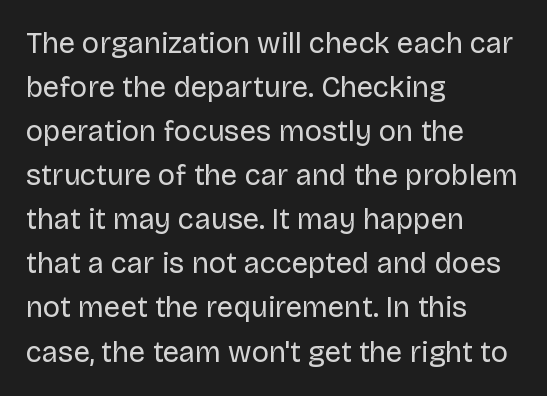
Q: Is the text bold? A: No.
Q: Is the text italic (slanted)? A: No, it is upright.
Q: Is the typeface a serif or a sans-serif typeface? A: Sans-serif.
Q: Is the text underlined? A: No.
Q: How is the paragraph aligned? A: Left-aligned.
Q: Is the spacing between letters normal or unusually wide? A: Normal.
Q: Is the spacing between lines tight, normal or loose? A: Normal.
Q: Width (condensed, normal, or wide)? A: Normal.
Q: Stroke contrast? A: Low.
Q: x-height? A: Large.
Q: Monospaced? A: No.
